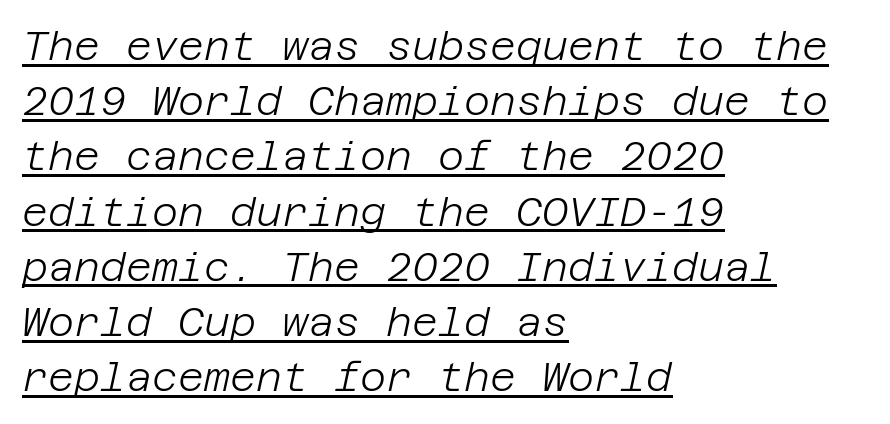
Q: Is the text bold? A: No.
Q: Is the text italic (slanted)? A: Yes, it leans right by about 12 degrees.
Q: Is the text underlined? A: Yes.
Q: How is the paragraph aligned? A: Left-aligned.
Q: Is the spacing between letters normal or unusually wide? A: Normal.
Q: Is the spacing between lines tight, normal or loose? A: Normal.
Q: Width (condensed, normal, or wide)? A: Normal.
Q: Stroke contrast? A: Low.
Q: x-height? A: Large.
